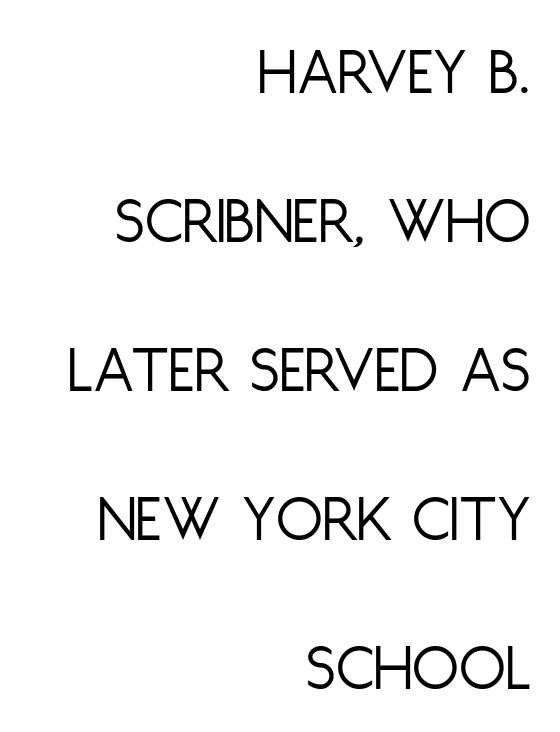
One glance says open: line gaps are wider than usual. Horizontal alignment here is rightward, an uncommon choice for prose. Quick note: not italic, upright. The face used here is proportionally spaced, like ordinary book or web type. Quick note: underline off.
